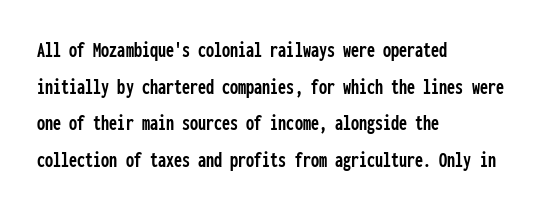
The image shows 23 px text type, upright; set left-aligned, normal line spacing (1.59x), normal letter spacing, not underlined.
